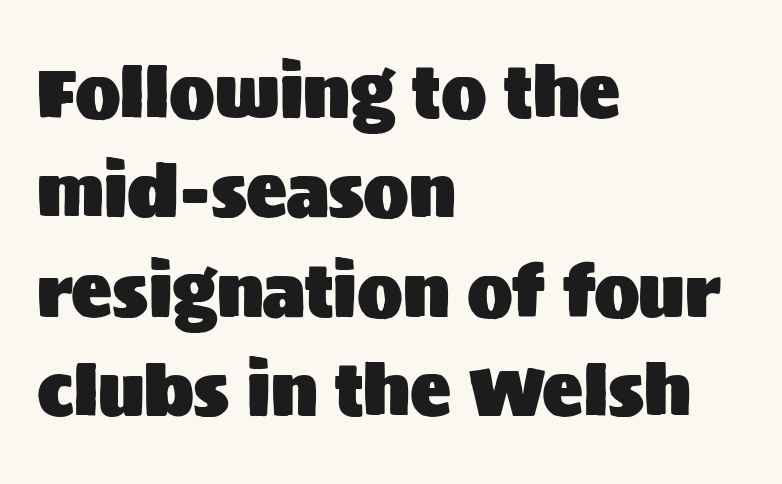
The image shows 68 px sans-serif type, upright; set left-aligned, normal line spacing (1.46x), normal letter spacing, not underlined; medium stroke contrast and a large x-height.
